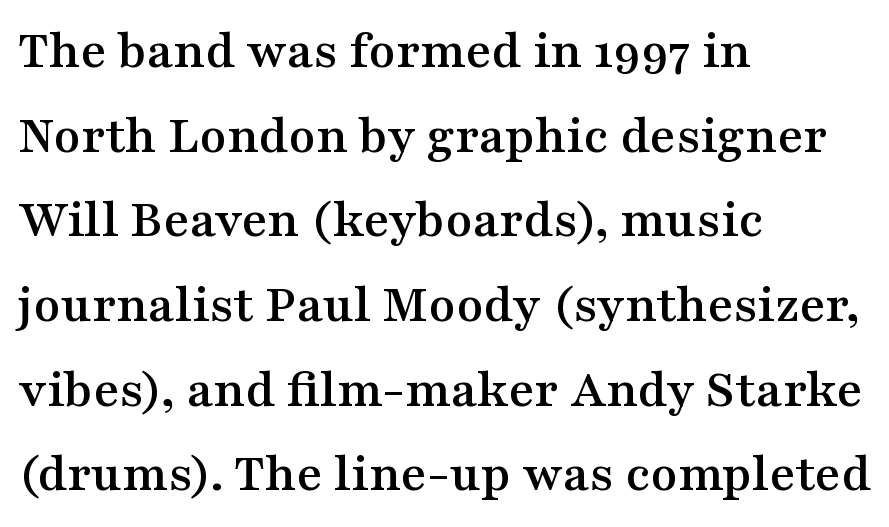
Q: Is the text italic (slanted)? A: No, it is upright.
Q: Is the typeface a serif or a sans-serif typeface? A: Serif.
Q: Is the text underlined? A: No.
Q: How is the paragraph aligned? A: Left-aligned.
Q: Is the spacing between letters normal or unusually wide? A: Normal.
Q: Is the spacing between lines tight, normal or loose? A: Normal.
Q: Width (condensed, normal, or wide)? A: Wide.
Q: Stroke contrast? A: Medium.
Q: x-height? A: Medium.
Q: Monospaced? A: No.
